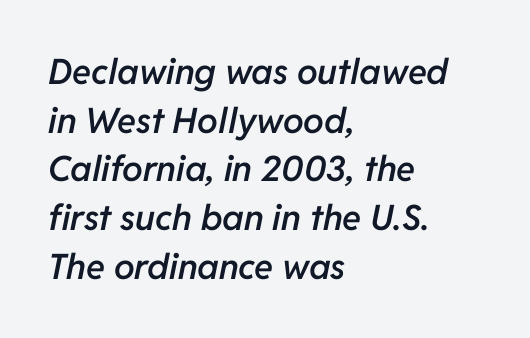
{"italic": "yes", "lean": "right", "slant_degrees": 11, "bold": "semi", "weight": "semibold", "width": "normal", "stroke_contrast": "low", "x_height": "medium", "monospaced": "no", "underline": "no", "align": "left", "line_spacing": "normal", "line_spacing_ratio": 1.39, "letter_spacing": "normal", "letter_spacing_em": 0.0, "glyph_px": 35}
